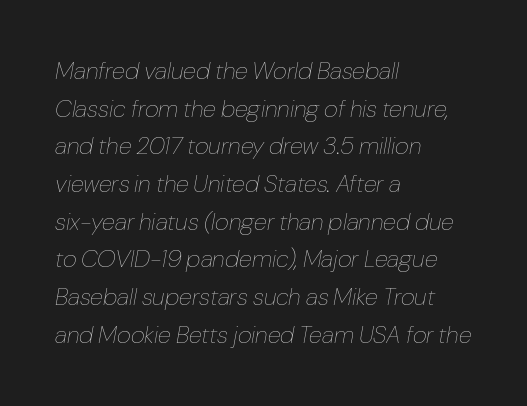
Q: Is the text bold? A: No.
Q: Is the text italic (slanted)? A: Yes, it leans right by about 10 degrees.
Q: Is the text underlined? A: No.
Q: How is the paragraph aligned? A: Left-aligned.
Q: Is the spacing between letters normal or unusually wide? A: Normal.
Q: Is the spacing between lines tight, normal or loose? A: Normal.
